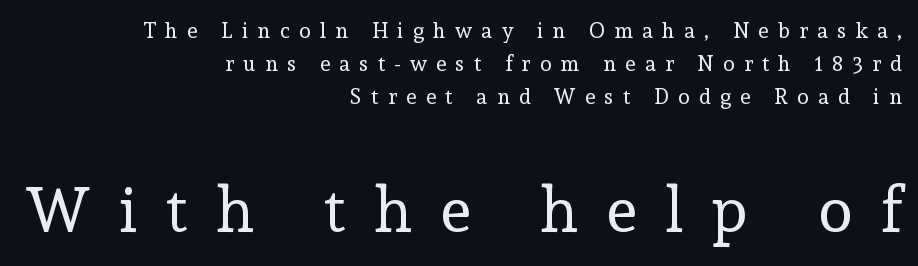
These lines are set flush right with a ragged left edge. Students, note that the glyphs here are deliberately spaced far apart. Look at the glyph heights: the lower group is clearly the bigger setting. Stroke terminals: seriffed. Ordinary non-slanted type is in use. This sample keeps an unexceptional amount of space between lines.
